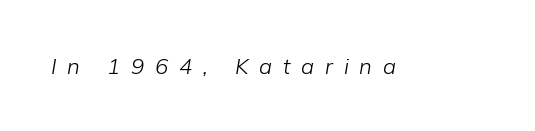
The image shows 22 px text type, italic (leaning right); set unusually wide letter spacing (+0.49 em), not underlined.
